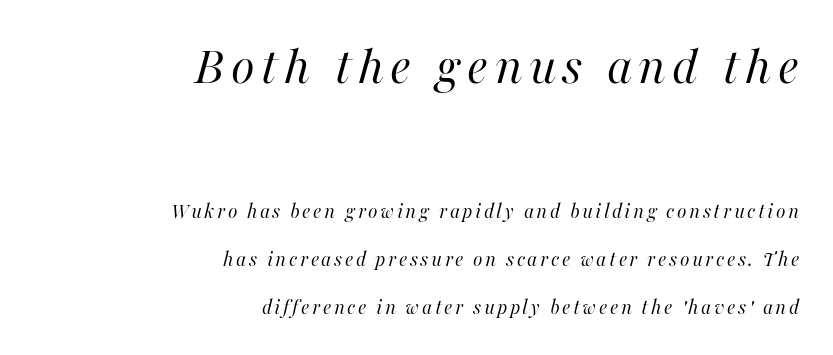
The lettering tilts uniformly, giving the passage an italic look. The specimen omits any rule beneath the text block's lines. Loosely led — the rows are spread out. These lines are set flush right with a ragged left edge.
